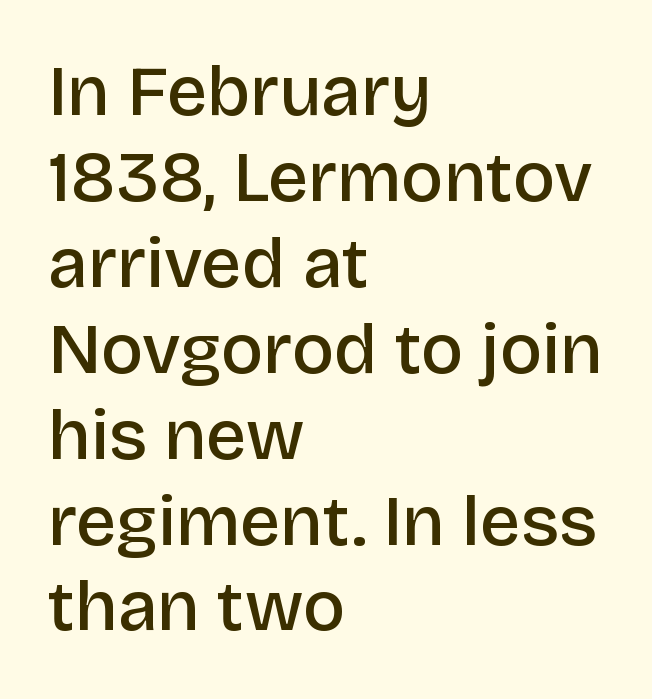
The image shows 71 px semibold sans-serif type, upright; set left-aligned, line spacing 1.21x, normal letter spacing, not underlined; low stroke contrast and a large x-height.
